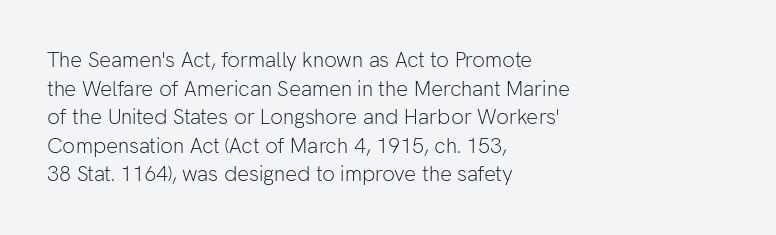
{"italic": "no", "bold": "no", "underline": "no", "align": "left", "line_spacing": "normal", "line_spacing_ratio": 1.36, "letter_spacing": "normal", "letter_spacing_em": 0.0, "glyph_px": 21}
